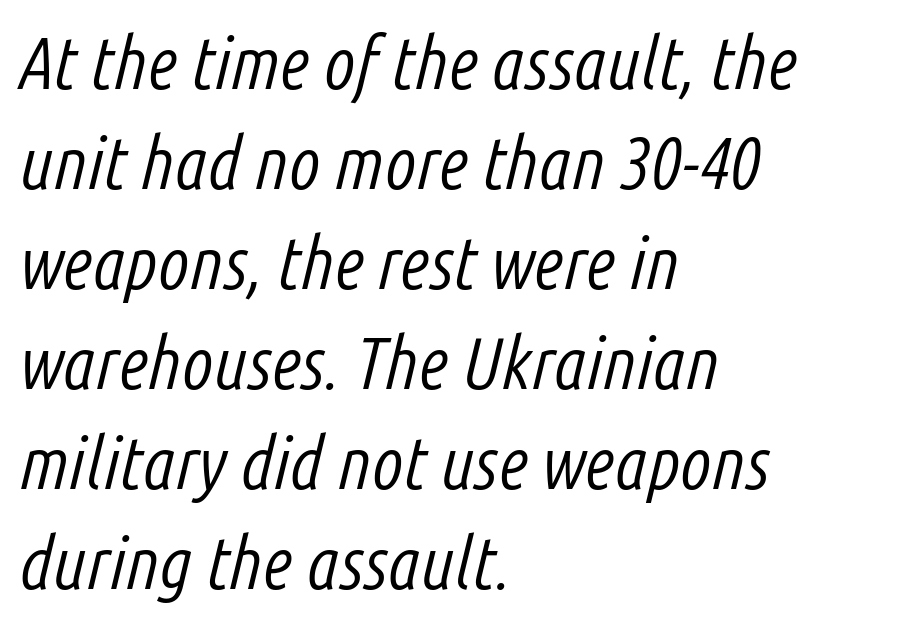
The image shows 73 px light, condensed type, italic (leaning right); set left-aligned, normal line spacing (1.37x), normal letter spacing, not underlined; low stroke contrast and a medium x-height.
